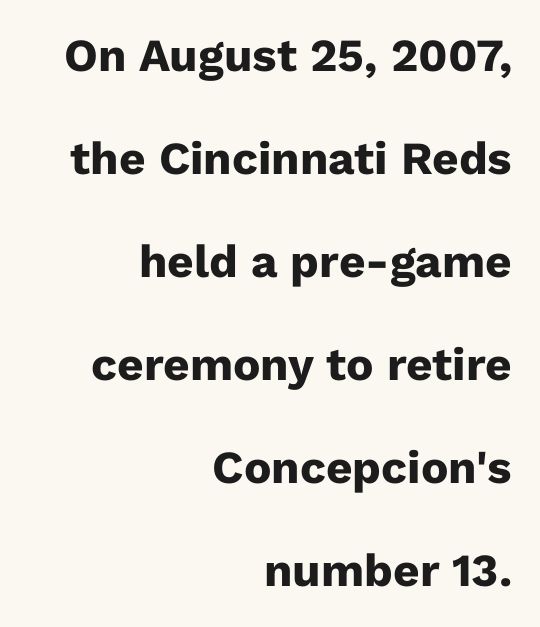
{"serif": "no", "italic": "no", "bold": "yes", "weight": "heavy", "width": "normal", "stroke_contrast": "low", "x_height": "medium", "monospaced": "no", "underline": "no", "align": "right", "line_spacing": "loose", "line_spacing_ratio": 2.24, "letter_spacing": "normal", "letter_spacing_em": 0.0, "glyph_px": 46}
